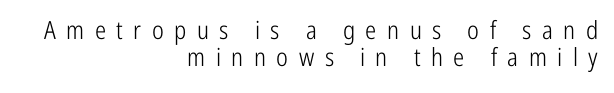
Q: Is the text bold? A: No.
Q: Is the text italic (slanted)? A: No, it is upright.
Q: Is the text underlined? A: No.
Q: How is the paragraph aligned? A: Right-aligned.
Q: Is the spacing between letters normal or unusually wide? A: Unusually wide.
Q: Is the spacing between lines tight, normal or loose? A: Tight.
